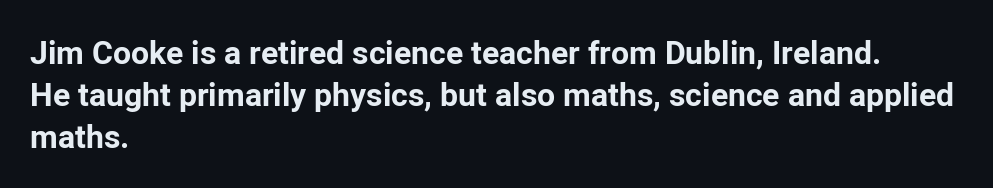
Q: Is the text bold? A: Yes.
Q: Is the text italic (slanted)? A: No, it is upright.
Q: Is the typeface a serif or a sans-serif typeface? A: Sans-serif.
Q: Is the text underlined? A: No.
Q: How is the paragraph aligned? A: Left-aligned.
Q: Is the spacing between letters normal or unusually wide? A: Normal.
Q: Is the spacing between lines tight, normal or loose? A: Normal.
Q: Width (condensed, normal, or wide)? A: Normal.
Q: Stroke contrast? A: Low.
Q: x-height? A: Medium.
Q: Monospaced? A: No.
